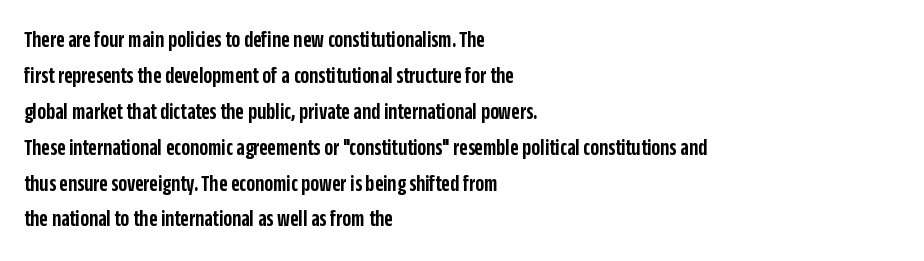
Q: Is the text bold? A: Semi-bold.
Q: Is the text italic (slanted)? A: No, it is upright.
Q: Is the text underlined? A: No.
Q: How is the paragraph aligned? A: Left-aligned.
Q: Is the spacing between letters normal or unusually wide? A: Normal.
Q: Is the spacing between lines tight, normal or loose? A: Normal.
